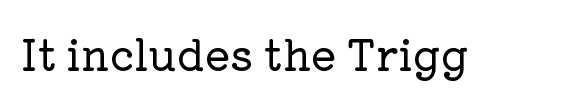
The image shows 42 px serif type, upright; set normal letter spacing, not underlined; low stroke contrast and a medium x-height.
